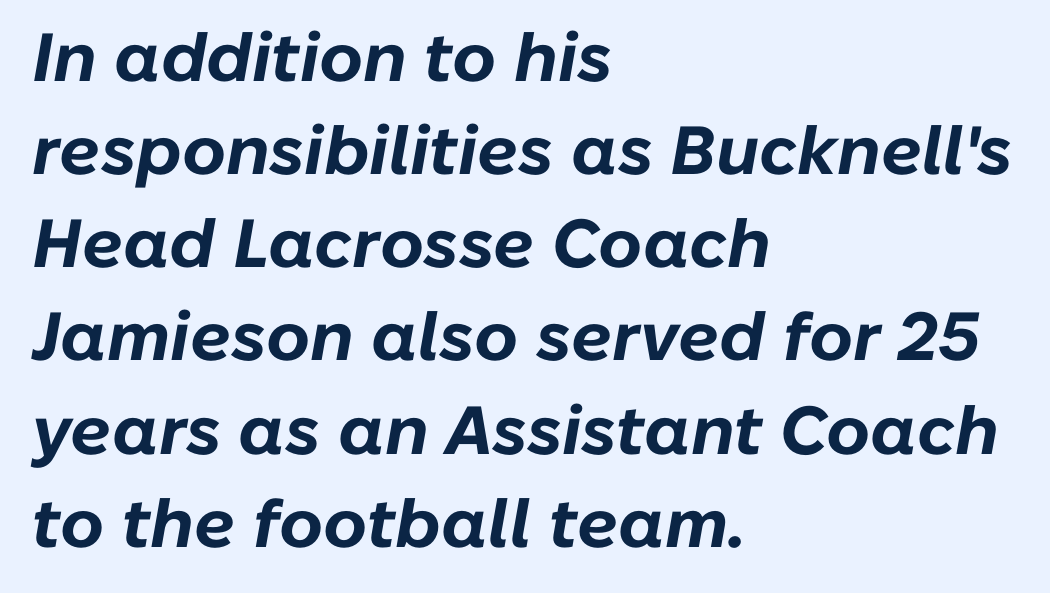
You can tell it's italic because the verticals aren't actually vertical. On the weight axis this lands at bold, roughly 700. Only glyphs here, with clear space below each row. Reading down the block, your eye returns to a fixed left position each line.
